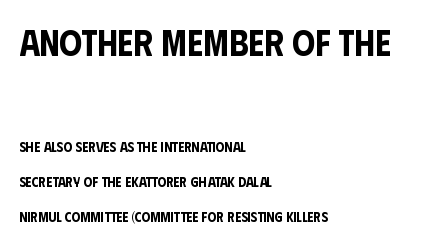
{"serif": "no", "italic": "no", "width": "condensed", "stroke_contrast": "low", "x_height": "large", "monospaced": "no", "underline": "no", "align": "left", "line_spacing": "loose", "line_spacing_ratio": 2.48, "letter_spacing": "normal", "letter_spacing_em": 0.0, "larger_block": "first", "size_ratio": 2.57, "glyph_px": 36}
